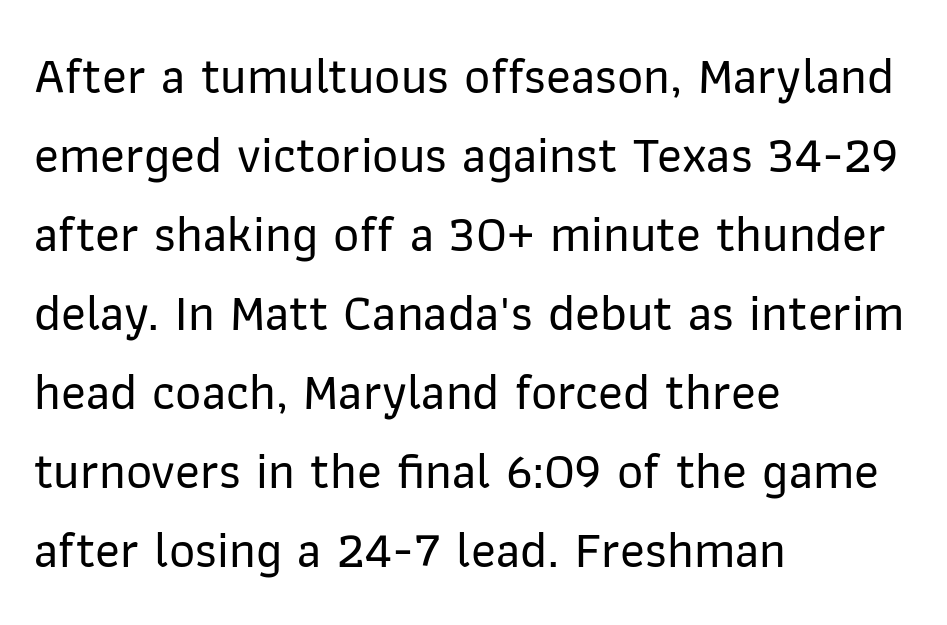
Q: Is the text italic (slanted)? A: No, it is upright.
Q: Is the typeface a serif or a sans-serif typeface? A: Sans-serif.
Q: Is the text underlined? A: No.
Q: How is the paragraph aligned? A: Left-aligned.
Q: Is the spacing between letters normal or unusually wide? A: Normal.
Q: Is the spacing between lines tight, normal or loose? A: Normal.
Q: Width (condensed, normal, or wide)? A: Normal.
Q: Stroke contrast? A: Low.
Q: x-height? A: Medium.
Q: Monospaced? A: No.
